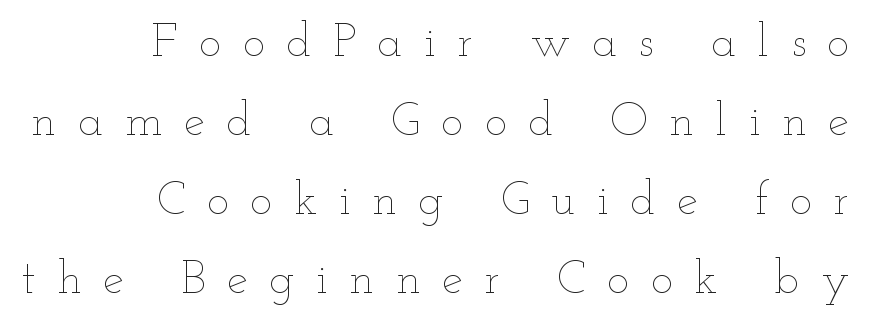
The image shows 47 px thin, wide type, upright; set right-aligned, normal line spacing (1.68x), unusually wide letter spacing (+0.46 em), not underlined; low stroke contrast and a small x-height.
